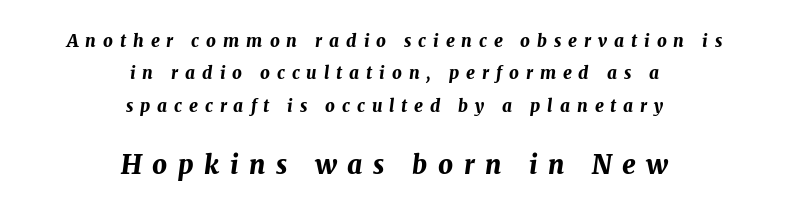
{"italic": "yes", "lean": "right", "slant_degrees": 7, "bold": "yes", "underline": "no", "align": "center", "line_spacing": "loose", "line_spacing_ratio": 1.9, "letter_spacing": "wide", "letter_spacing_em": 0.41, "larger_block": "second", "size_ratio": 1.53, "glyph_px": 26}
